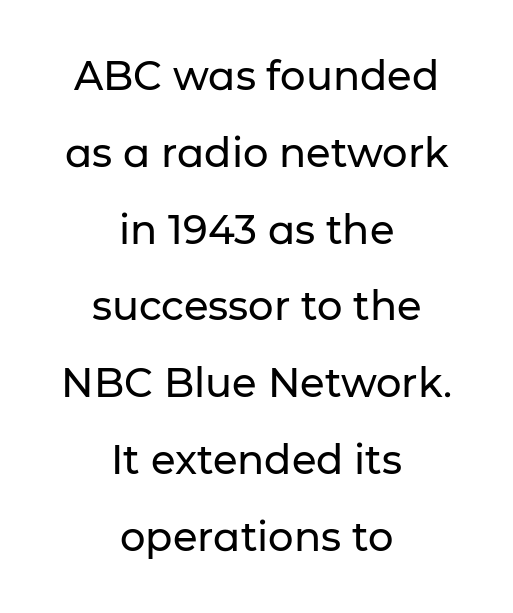
{"serif": "no", "italic": "no", "width": "normal", "stroke_contrast": "low", "x_height": "medium", "monospaced": "no", "underline": "no", "align": "center", "line_spacing": "loose", "line_spacing_ratio": 1.92, "letter_spacing": "normal", "letter_spacing_em": 0.0, "glyph_px": 40}
